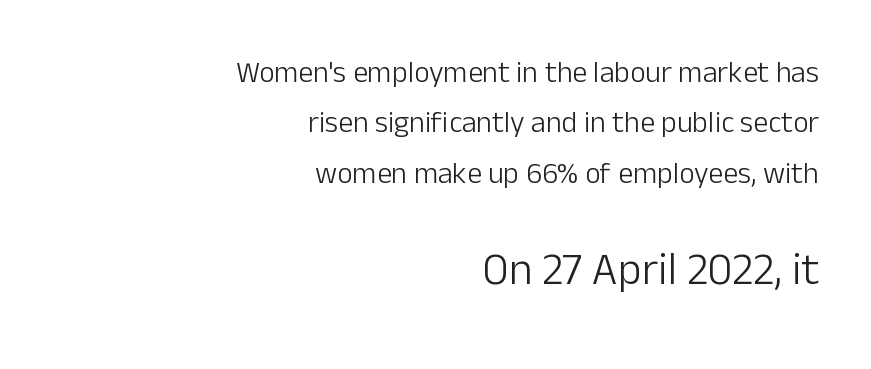
Q: Is the text bold? A: No.
Q: Is the text italic (slanted)? A: No, it is upright.
Q: Is the typeface a serif or a sans-serif typeface? A: Sans-serif.
Q: Is the text underlined? A: No.
Q: How is the paragraph aligned? A: Right-aligned.
Q: Is the spacing between letters normal or unusually wide? A: Normal.
Q: Is the spacing between lines tight, normal or loose? A: Normal.
Q: Which block of text is set in a larger size, the first (top) or the second (bottom)? A: The second (bottom) one.
Q: Width (condensed, normal, or wide)? A: Normal.
Q: Stroke contrast? A: Low.
Q: x-height? A: Medium.
Q: Monospaced? A: No.
